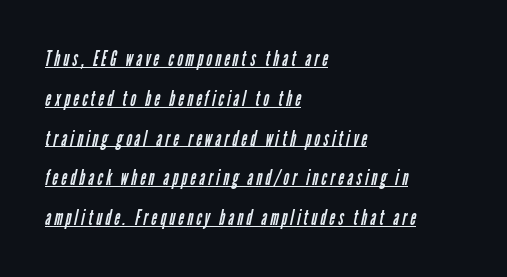
The image shows 22 px text type; set left-aligned, line spacing 1.81x, underlined.
